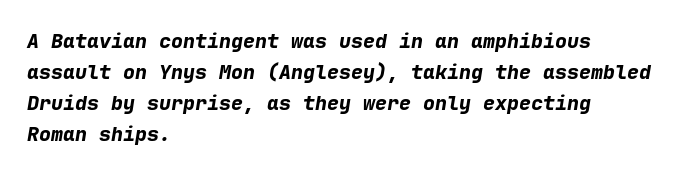
{"italic": "yes", "lean": "right", "slant_degrees": 9, "bold": "yes", "underline": "no", "align": "left", "line_spacing": "normal", "line_spacing_ratio": 1.55, "letter_spacing": "normal", "letter_spacing_em": 0.0, "glyph_px": 20}
